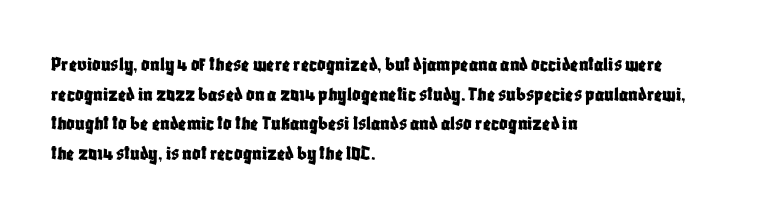
Q: Is the text italic (slanted)? A: No, it is upright.
Q: Is the text underlined? A: No.
Q: How is the paragraph aligned? A: Left-aligned.
Q: Is the spacing between letters normal or unusually wide? A: Normal.
Q: Is the spacing between lines tight, normal or loose? A: Normal.
